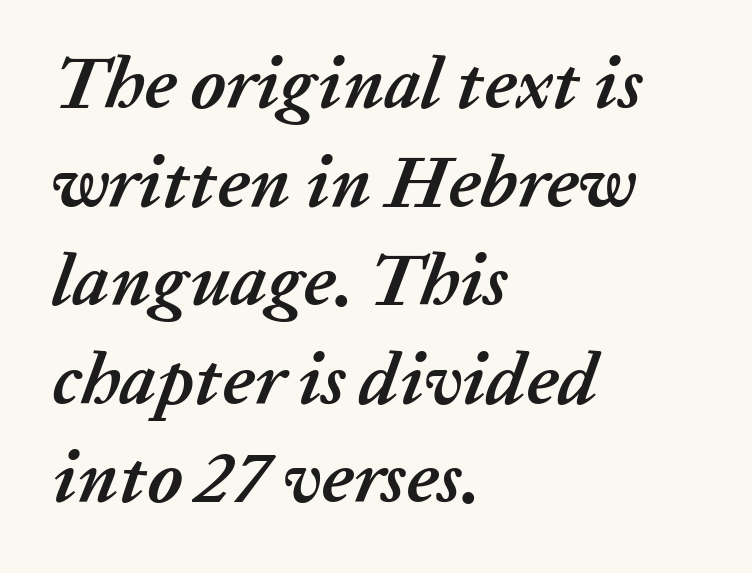
Each row of text sits above clean, open space. These lines are rendered in a variable-pitch font. Does the weight exceed regular? Yes, all the way to bold. Does the leading feel generous? No, just average. These lines were composed using italics. Standard letterfit; no display-style spreading of the glyphs.
